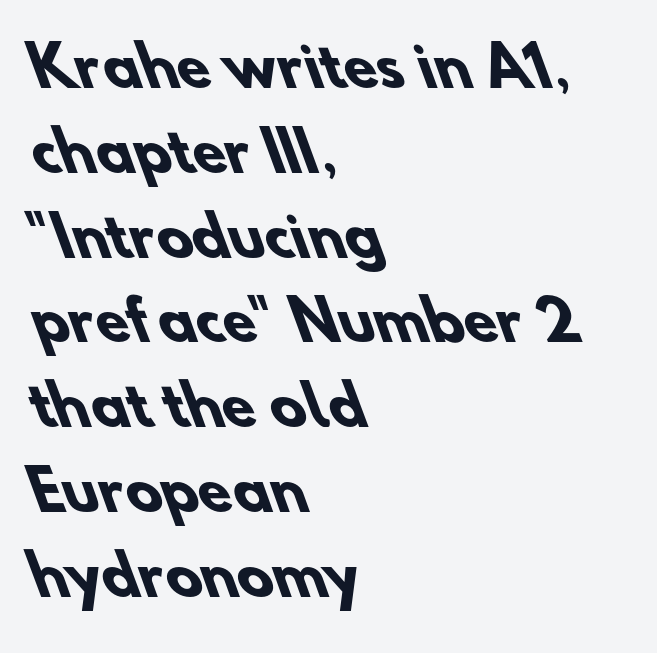
Is the letter spacing exaggerated? No — it looks like the ordinary default. The typeface chosen for these lines omits serifs. Regular leading. One-word summary of the alignment: left. Look at the stroke-to-counter ratio: heavy, a bold.
